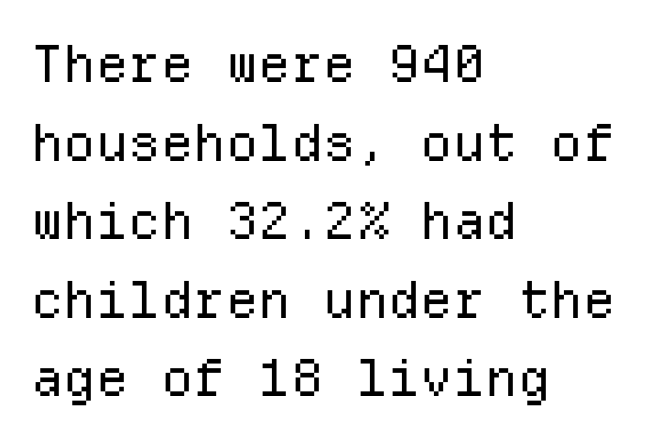
This is not heavy type; no bold has been used. The passage shown is not underscored anywhere. How would I describe the line gaps? Plain and ordinary. Do the letters lean? They stand straight. The rendering keeps characters at their native spacing.
